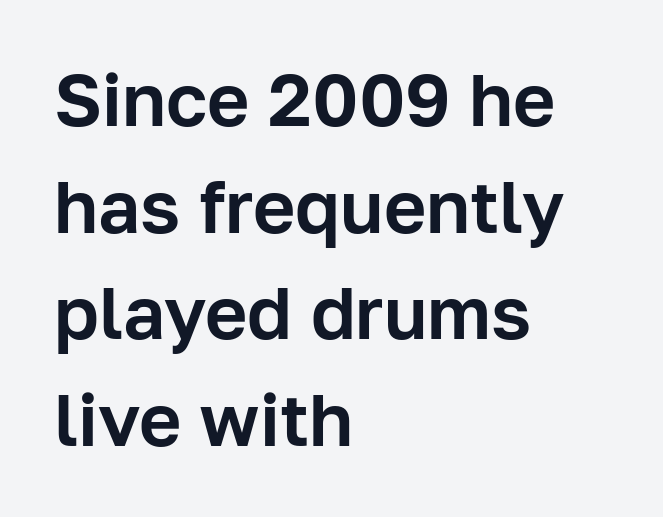
The image shows 73 px sans-serif type, upright; set left-aligned, normal line spacing (1.46x), normal letter spacing, not underlined; low stroke contrast and a medium x-height.
